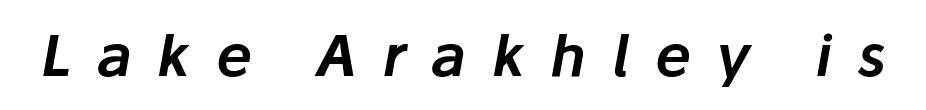
The image shows 57 px text type, italic (leaning right); set unusually wide letter spacing (+0.45 em), not underlined; low stroke contrast and a medium x-height.
